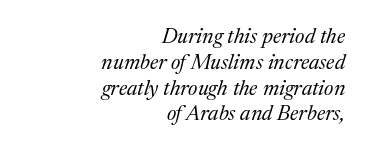
Q: Is the text bold? A: No.
Q: Is the text italic (slanted)? A: Yes, it leans right by about 17 degrees.
Q: Is the text underlined? A: No.
Q: How is the paragraph aligned? A: Right-aligned.
Q: Is the spacing between letters normal or unusually wide? A: Normal.
